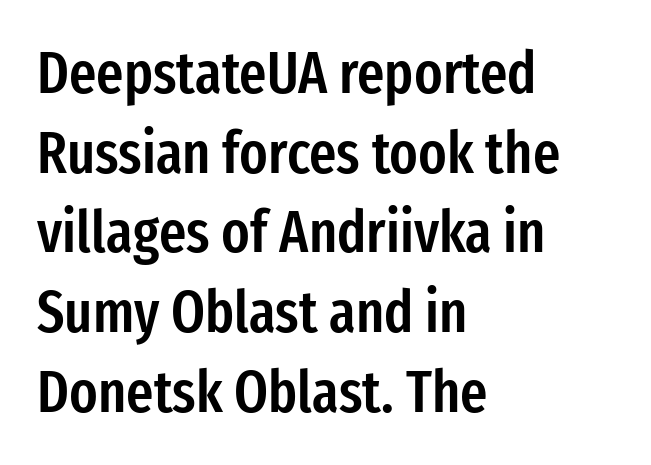
You could not count columns in this text — the font is proportionally spaced. In CSS terms this would be text-align: left. The leading is moderate, giving the passage an even texture. This sample uses a sans-serif face.
